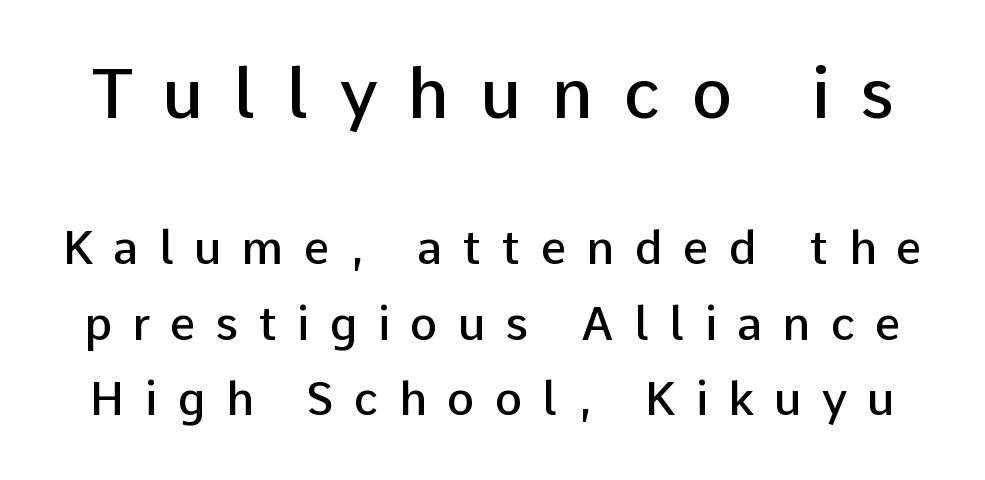
The image shows 69 px semibold sans-serif type, upright; set normal line spacing (1.64x), unusually wide letter spacing (+0.44 em), not underlined; the first (top) block is 1.5x larger; low stroke contrast and a medium x-height.
